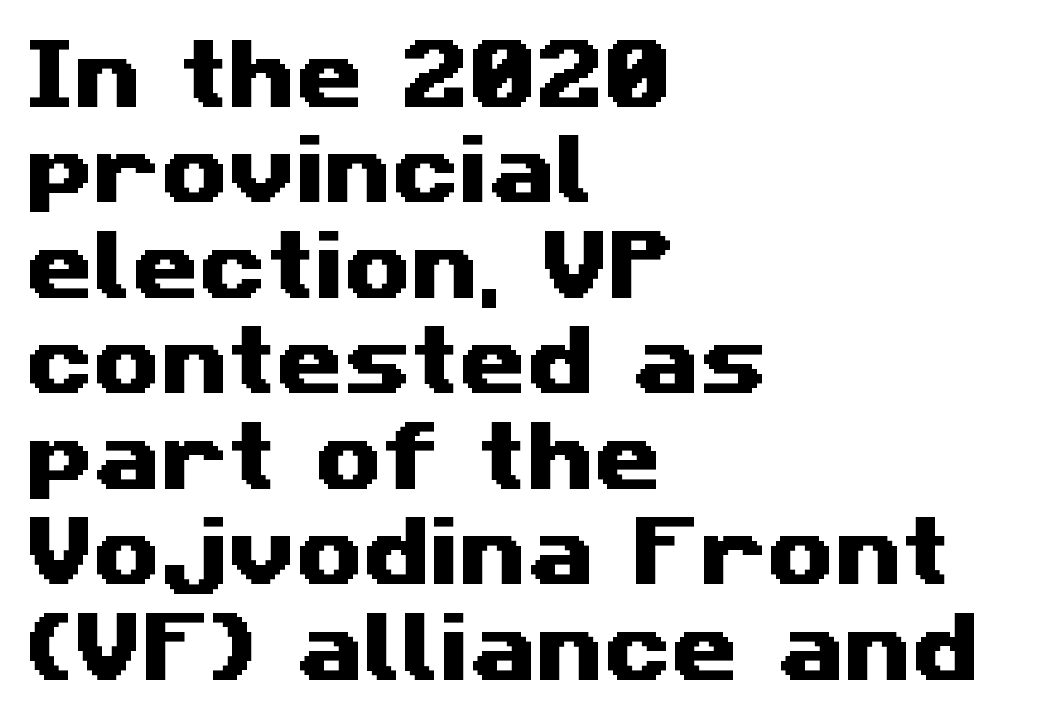
Varying glyph widths throughout — classic text-font behaviour. Spacing between characters is what you'd get straight out of the box. Every row of glyphs begins at an identical x-position on the left. Letters rest on an invisible, unmarked baseline. Typographically, this falls in the sans-serif category.
